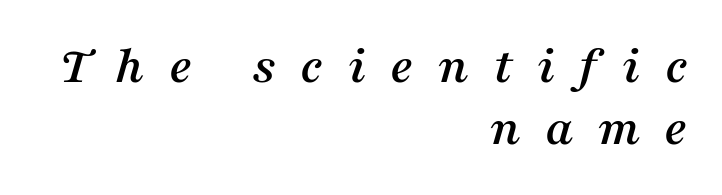
{"serif": "yes", "italic": "yes", "lean": "right", "slant_degrees": 16, "width": "normal", "stroke_contrast": "medium", "x_height": "medium", "monospaced": "no", "underline": "no", "align": "right", "line_spacing": "tight", "line_spacing_ratio": 1.14, "letter_spacing": "wide", "letter_spacing_em": 0.45, "glyph_px": 54}
